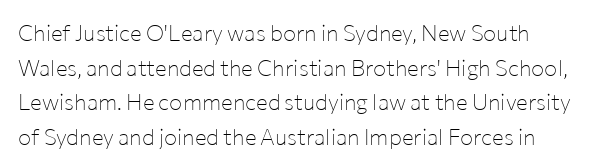
The image shows 22 px text type, upright; set normal line spacing (1.57x), normal letter spacing, not underlined.
